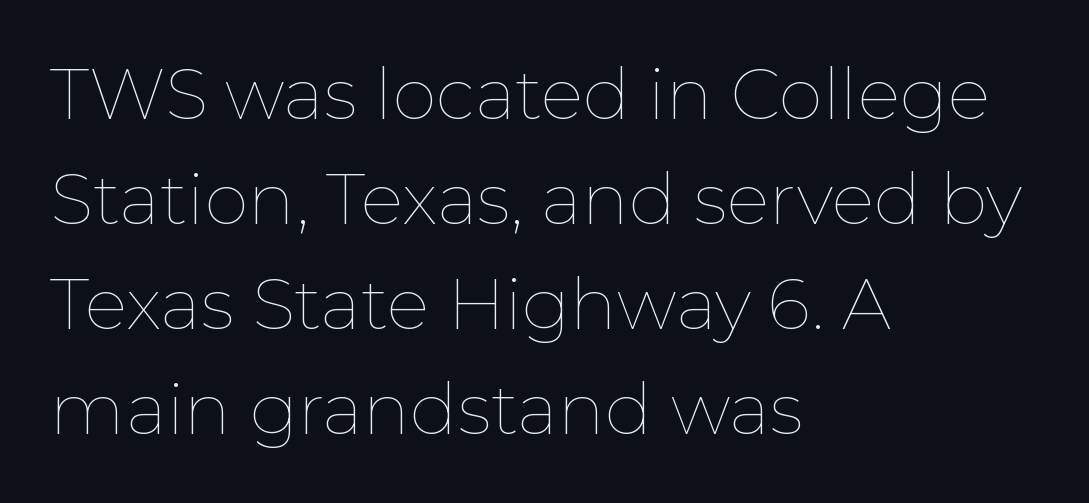
Q: Is the text bold? A: No.
Q: Is the text italic (slanted)? A: No, it is upright.
Q: Is the text underlined? A: No.
Q: How is the paragraph aligned? A: Left-aligned.
Q: Is the spacing between letters normal or unusually wide? A: Normal.
Q: Is the spacing between lines tight, normal or loose? A: Normal.
Q: Width (condensed, normal, or wide)? A: Normal.
Q: Stroke contrast? A: Low.
Q: x-height? A: Medium.
Q: Monospaced? A: No.
